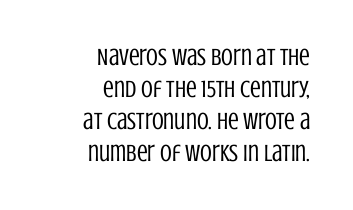
Counters stay open thanks to moderate or lighter strokes. Spacing between characters is what you'd get straight out of the box. Casual observation: everything's shoved over to the right. Does the leading feel generous? No, just average. Designer's note — italics off, roman on.
